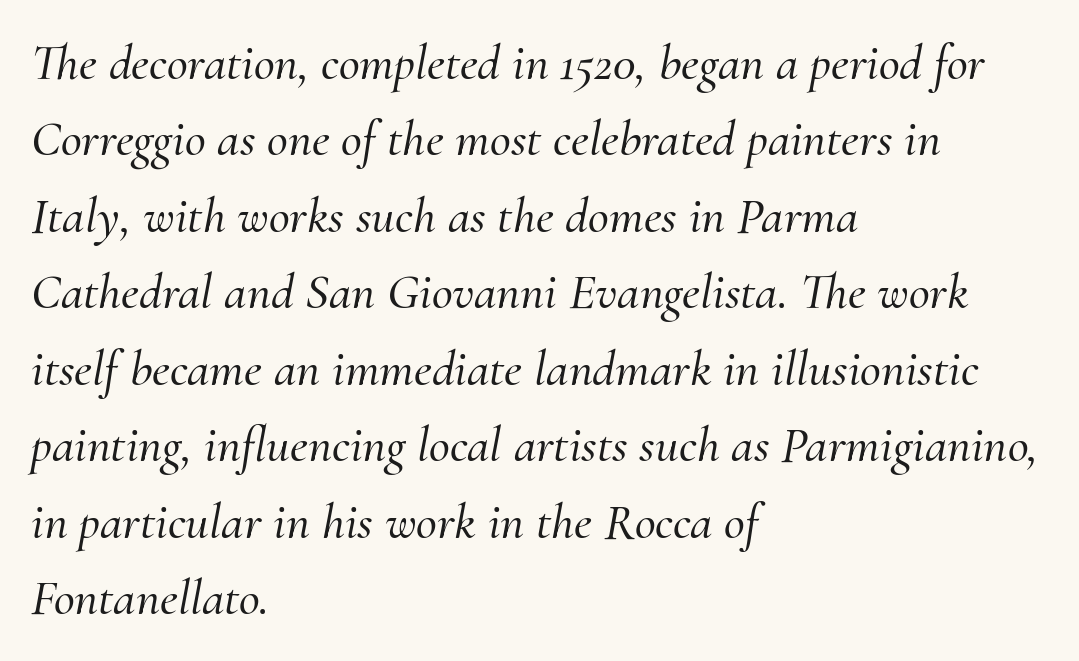
Spacing verdict: proportional, widths tailored to each character. Is the block centered? No — it sits flush against the left margin. Examine the stroke ends and you'll spot serifs. Compared with ordinary roman type, these characters are visibly tilted. The gaps between neighbouring characters are ordinary and unremarkable. Unmarked baselines from the first word to the last.
